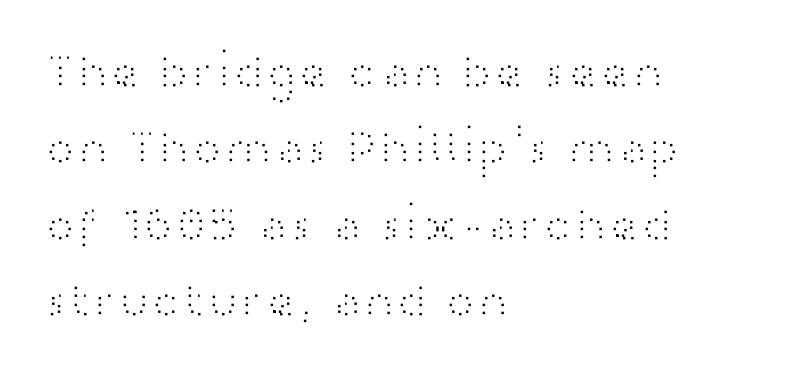
{"serif": "no", "italic": "no", "bold": "no", "weight": "light", "width": "wide", "stroke_contrast": "high", "x_height": "medium", "monospaced": "no", "underline": "no", "align": "left", "line_spacing": "normal", "line_spacing_ratio": 1.56, "letter_spacing": "normal", "letter_spacing_em": 0.0, "glyph_px": 49}
